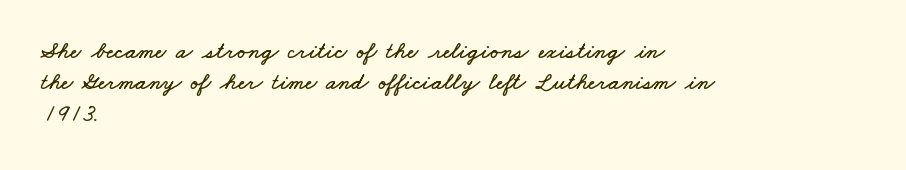
{"underline": "no", "align": "left", "line_spacing": "normal", "line_spacing_ratio": 1.31, "letter_spacing": "normal", "letter_spacing_em": 0.0, "glyph_px": 24}
